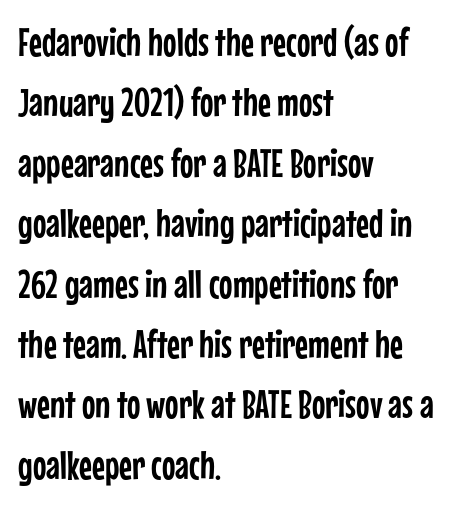
{"serif": "no", "italic": "no", "width": "condensed", "stroke_contrast": "low", "x_height": "medium", "monospaced": "no", "underline": "no", "align": "left", "line_spacing": "normal", "line_spacing_ratio": 1.51, "letter_spacing": "normal", "letter_spacing_em": 0.0, "glyph_px": 40}
